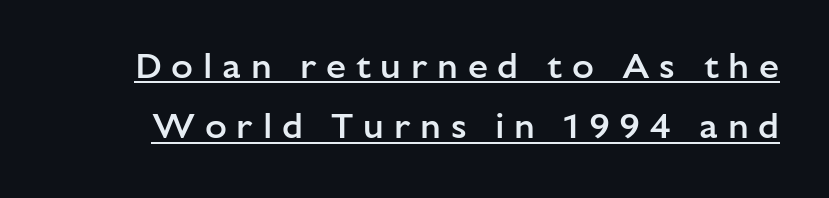
{"serif": "no", "italic": "no", "bold": "semi", "weight": "semibold", "width": "normal", "stroke_contrast": "low", "x_height": "medium", "monospaced": "no", "underline": "yes", "line_spacing": "normal", "line_spacing_ratio": 1.67, "letter_spacing": "wide", "letter_spacing_em": 0.27, "glyph_px": 36}
